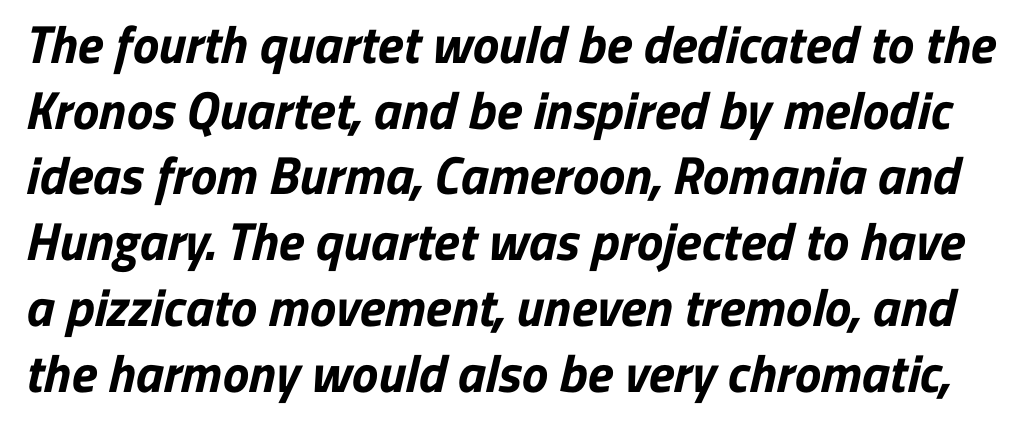
The image shows 53 px bold sans-serif type; set line spacing 1.24x, normal letter spacing, not underlined; low stroke contrast and a medium x-height.
